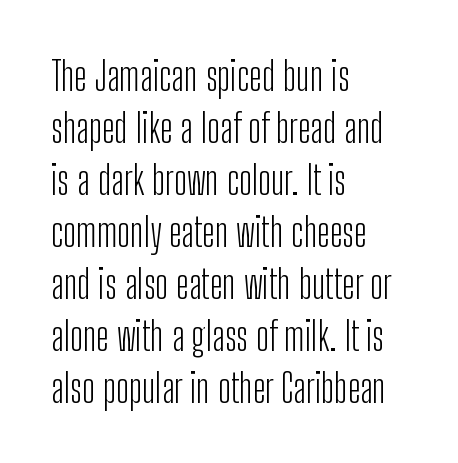
Q: Is the text bold? A: No.
Q: Is the text italic (slanted)? A: No, it is upright.
Q: Is the typeface a serif or a sans-serif typeface? A: Sans-serif.
Q: Is the text underlined? A: No.
Q: How is the paragraph aligned? A: Left-aligned.
Q: Is the spacing between letters normal or unusually wide? A: Normal.
Q: Is the spacing between lines tight, normal or loose? A: Normal.
Q: Width (condensed, normal, or wide)? A: Condensed.
Q: Stroke contrast? A: Low.
Q: x-height? A: Medium.
Q: Monospaced? A: No.
